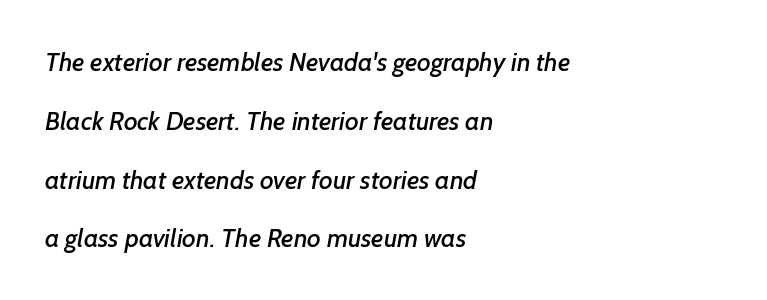
The image shows 26 px text type; set left-aligned, loose line spacing (2.26x), normal letter spacing, not underlined.
